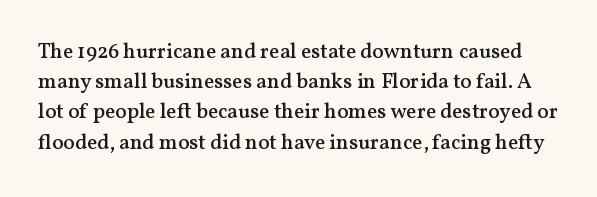
The block of text has a typical density, with ordinary space between rows. I'd describe the lettering as semibold — firm but not a full bold. A bare baseline throughout the passage. Letter spacing: default. Rendered with straight, roman letterforms.
